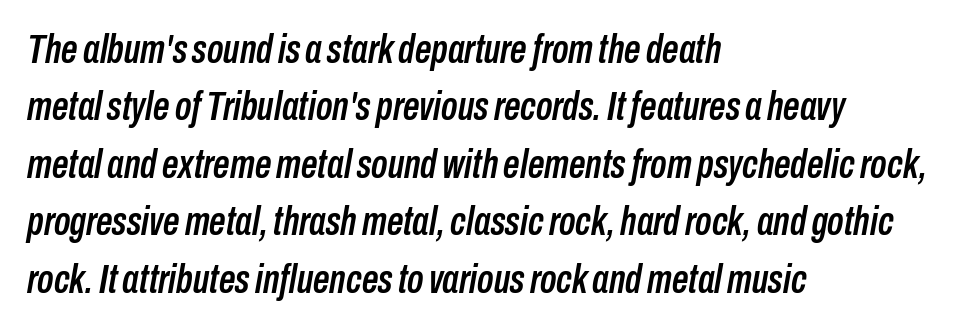
The image shows 41 px condensed type, italic (leaning right); set left-aligned, normal line spacing (1.4x), normal letter spacing, not underlined; low stroke contrast and a medium x-height.
